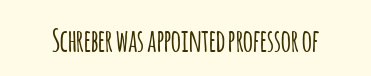
{"serif": "no", "italic": "no", "width": "condensed", "stroke_contrast": "low", "x_height": "large", "monospaced": "no", "underline": "no", "letter_spacing": "normal", "letter_spacing_em": 0.0, "glyph_px": 31}
